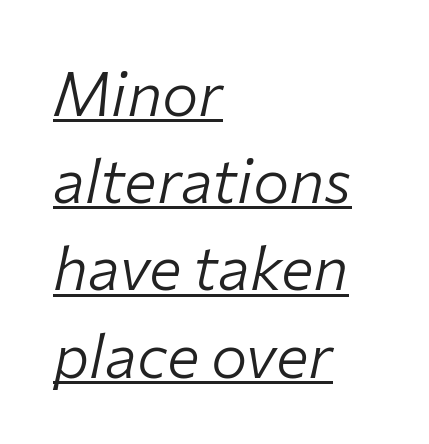
The image shows 61 px light type, italic (leaning right); set left-aligned, normal line spacing (1.43x), normal letter spacing, underlined; low stroke contrast and a medium x-height.
